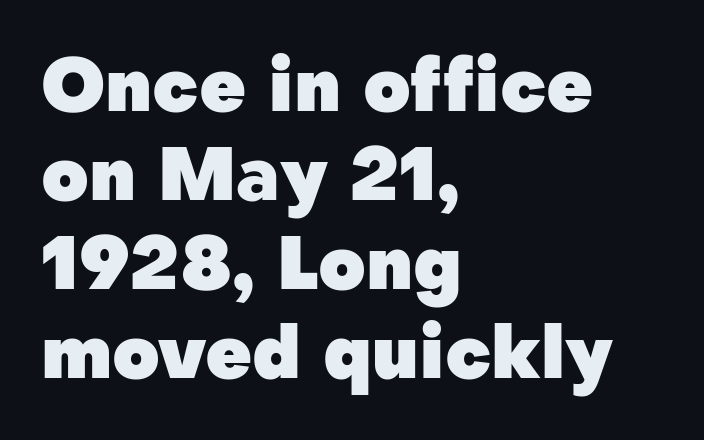
Q: Is the text bold? A: Yes.
Q: Is the text italic (slanted)? A: No, it is upright.
Q: Is the typeface a serif or a sans-serif typeface? A: Sans-serif.
Q: Is the text underlined? A: No.
Q: How is the paragraph aligned? A: Left-aligned.
Q: Is the spacing between letters normal or unusually wide? A: Normal.
Q: Width (condensed, normal, or wide)? A: Normal.
Q: Stroke contrast? A: Low.
Q: x-height? A: Medium.
Q: Monospaced? A: No.
